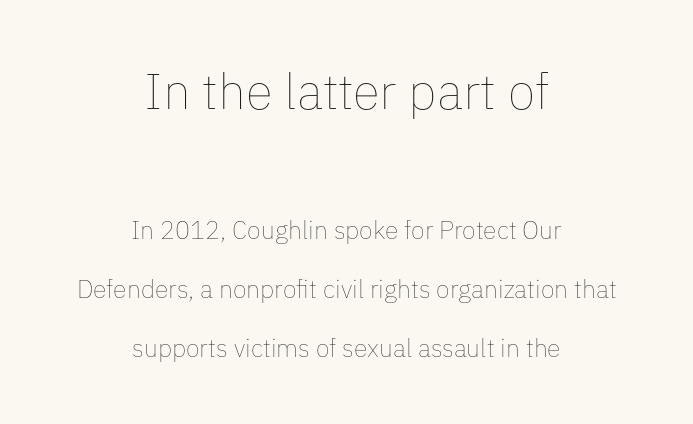
Weight class: somewhere from thin through regular. Note: larger setting up top, smaller setting below. The face used here is proportionally spaced, like ordinary book or web type. There is no visible air inserted between adjacent glyphs. Bare-footed words on every line.
